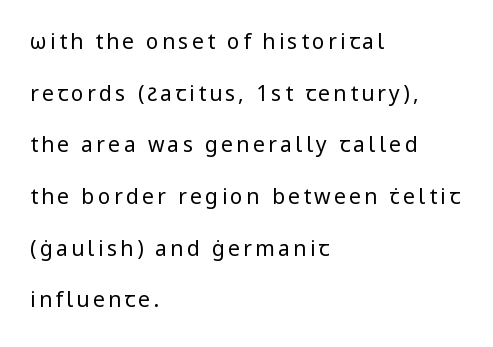
Ordinary non-slanted type is in use. The font sits on the lighter half of the weight spectrum, regular included. You could fit nearly another row in the gap between these rows. The baseline area is clear. In CSS terms this would be text-align: left.
